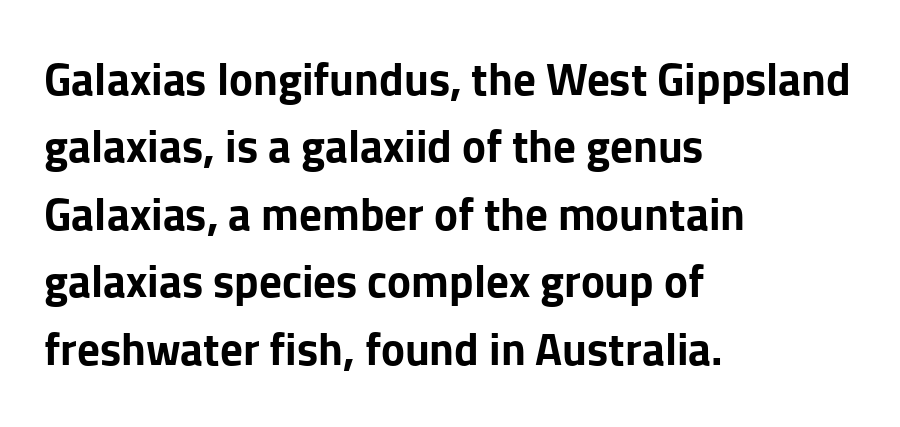
The image shows 45 px bold sans-serif type, upright; set left-aligned, normal line spacing (1.5x), normal letter spacing, not underlined; low stroke contrast and a medium x-height.
